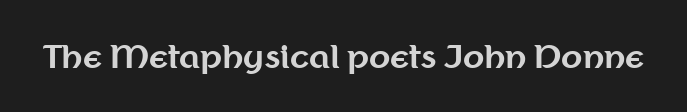
The image shows 31 px bold sans-serif type, upright; set normal letter spacing, not underlined; medium stroke contrast and a medium x-height.
